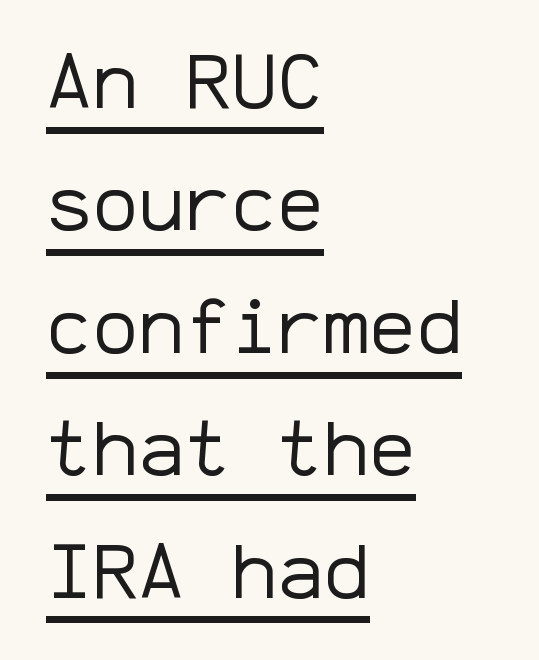
A continuous stroke trails under the words, as in a hyperlink. You could count columns in this text — the font is strictly monospaced. No extra tracking has been applied to these lines. Evenly set lines give the paragraph a standard silhouette.
